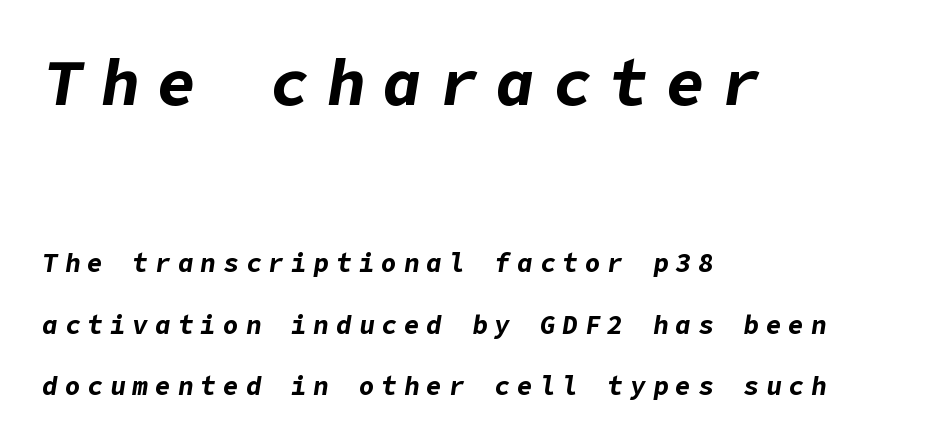
The image shows 65 px bold type, italic (leaning right); set left-aligned, loose line spacing (2.36x), unusually wide letter spacing (+0.27 em), not underlined; the first (top) block is 2.5x larger; low stroke contrast and a medium x-height.
